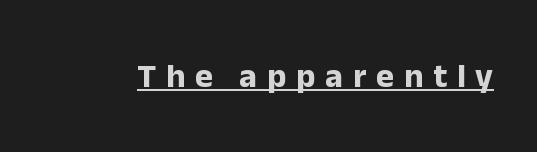
This is the regular roman posture of the typeface. What decoration does the sample have? An underline. Character widths vary here, with narrow letters taking less room than wide ones. This rendering employs a face without finishing strokes, i.e., a sans-serif. The strokes are fattened all the way to bold.
